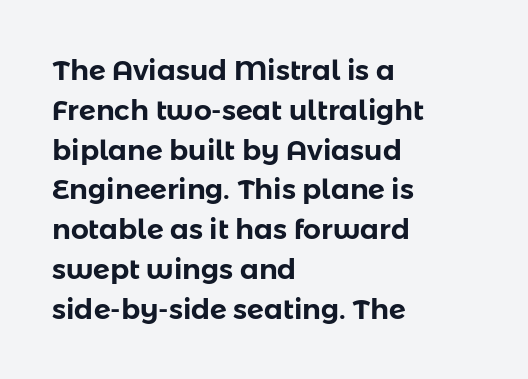
Q: Is the text italic (slanted)? A: No, it is upright.
Q: Is the typeface a serif or a sans-serif typeface? A: Sans-serif.
Q: Is the text underlined? A: No.
Q: How is the paragraph aligned? A: Left-aligned.
Q: Is the spacing between letters normal or unusually wide? A: Normal.
Q: Is the spacing between lines tight, normal or loose? A: Normal.
Q: Width (condensed, normal, or wide)? A: Normal.
Q: Stroke contrast? A: Low.
Q: x-height? A: Medium.
Q: Monospaced? A: No.
